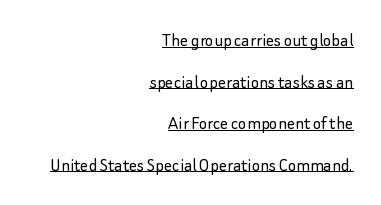
Q: Is the text bold? A: No.
Q: Is the text italic (slanted)? A: No, it is upright.
Q: Is the text underlined? A: Yes.
Q: How is the paragraph aligned? A: Right-aligned.
Q: Is the spacing between letters normal or unusually wide? A: Normal.
Q: Is the spacing between lines tight, normal or loose? A: Loose.
